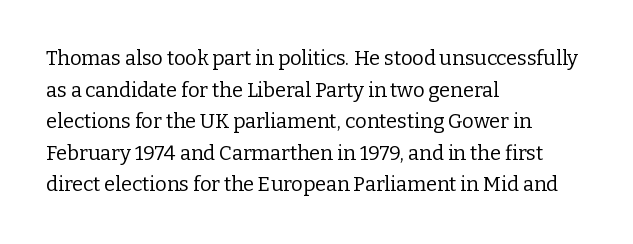
Q: Is the text bold? A: No.
Q: Is the text italic (slanted)? A: No, it is upright.
Q: Is the text underlined? A: No.
Q: How is the paragraph aligned? A: Left-aligned.
Q: Is the spacing between letters normal or unusually wide? A: Normal.
Q: Is the spacing between lines tight, normal or loose? A: Normal.
